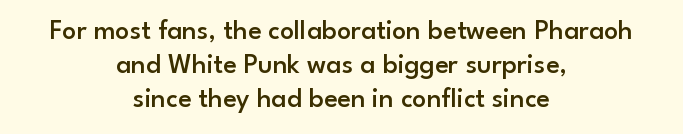
{"serif": "no", "italic": "no", "bold": "semi", "weight": "semibold", "width": "normal", "stroke_contrast": "low", "x_height": "small", "monospaced": "no", "underline": "no", "align": "center", "line_spacing_ratio": 1.22, "letter_spacing": "normal", "letter_spacing_em": 0.0, "glyph_px": 28}
